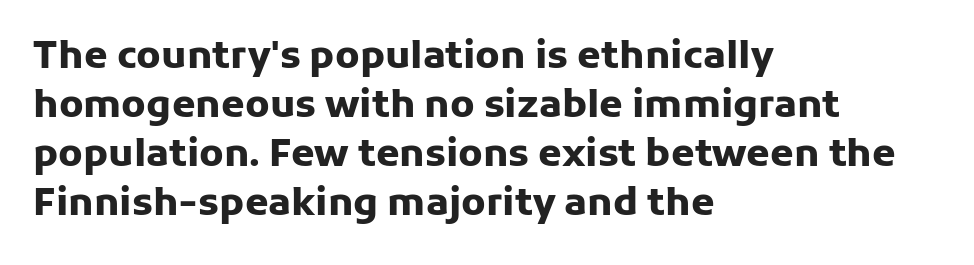
The space between consecutive lines is moderate. Every character sits straight up, as roman type does. Which margin do the lines hug? The left one — the right edge is uneven. Short note: letters normally spaced. Bare-footed words on every line.
